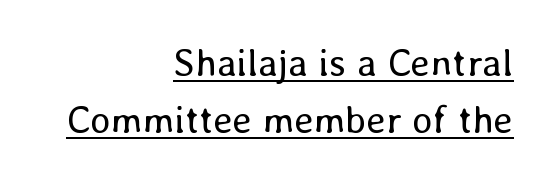
Notice how a bar underscores the lettering throughout. The block of text has a typical density, with ordinary space between rows. These lines keep a tight, regular rhythm from letter to letter. Character widths vary here, with narrow letters taking less room than wide ones.
